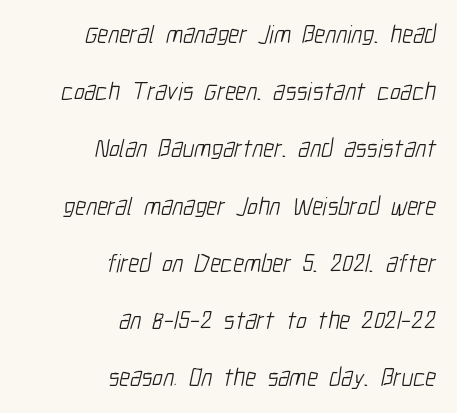
Q: Is the text bold? A: No.
Q: Is the text underlined? A: No.
Q: How is the paragraph aligned? A: Right-aligned.
Q: Is the spacing between letters normal or unusually wide? A: Normal.
Q: Is the spacing between lines tight, normal or loose? A: Loose.
